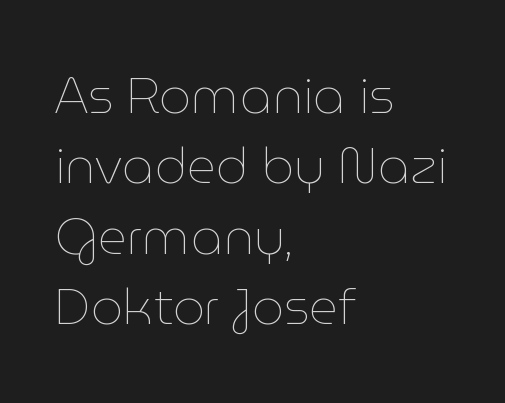
{"italic": "no", "bold": "no", "weight": "thin", "width": "normal", "stroke_contrast": "low", "x_height": "medium", "monospaced": "no", "underline": "no", "align": "left", "line_spacing": "normal", "line_spacing_ratio": 1.41, "letter_spacing": "normal", "letter_spacing_em": 0.0, "glyph_px": 50}
